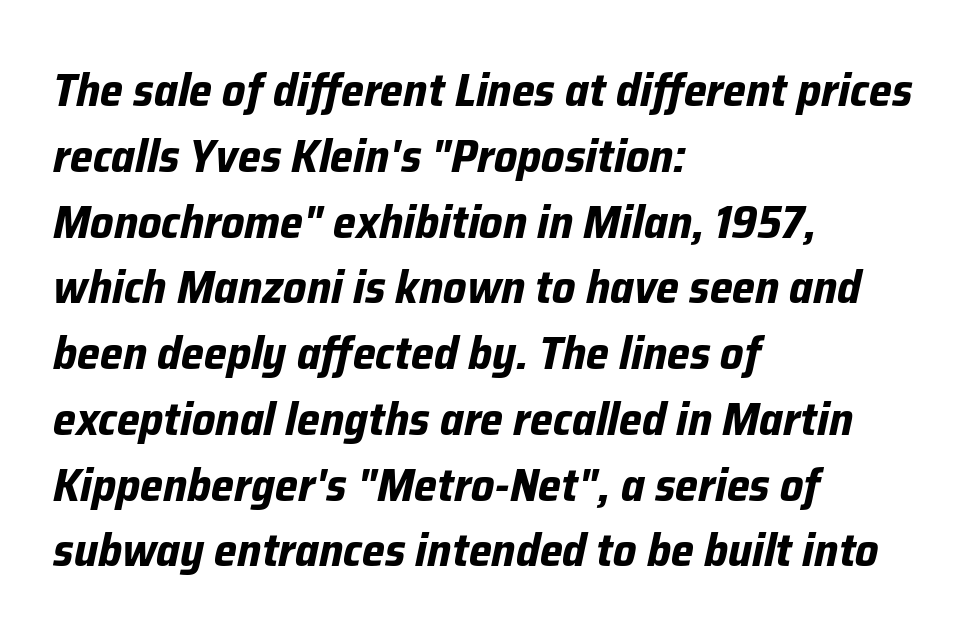
The image shows 46 px bold type, italic (leaning right); set left-aligned, normal line spacing (1.43x), normal letter spacing, not underlined; low stroke contrast and a medium x-height.
